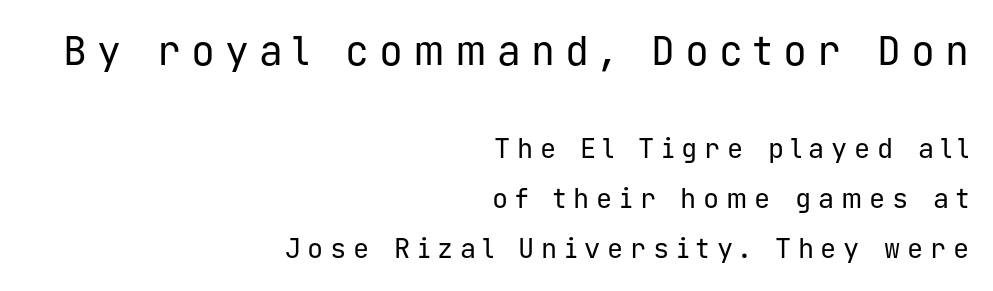
The letters stand upright; this is a roman face. Does extra space separate the letters? Yes, quite a lot of it. The rag falls on the left side of this text block. Monospaced: the letters line up in strict vertical columns. Letterform terminals end flat and unadorned throughout the passage. Summary of weight: not heavy and not bold.
